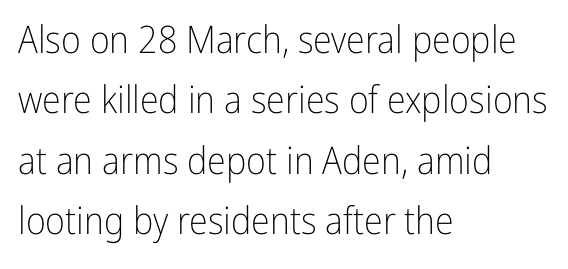
Regular leading. Looks like regular typesetting: each glyph gets only the width it needs. The axis of the letterforms is exactly vertical. Words float on clear page, feet unadorned. Unbolded letterforms with no extra heft. In terms of letterspacing, this is plain default setting.
